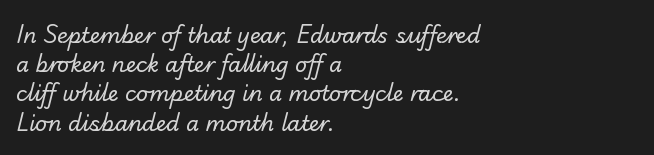
The image shows 21 px text type; set left-aligned, normal line spacing (1.39x), normal letter spacing, not underlined.
